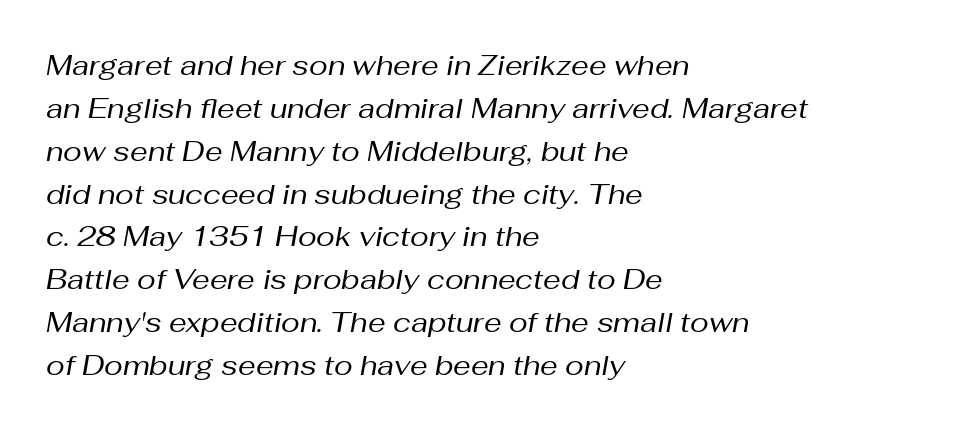
Caption: multi-line text, flush left, ragged right. Honestly, the letter spacing is just normal — you wouldn't notice it. When letters slant like this, we call the style italic. No word sits above an underline.
